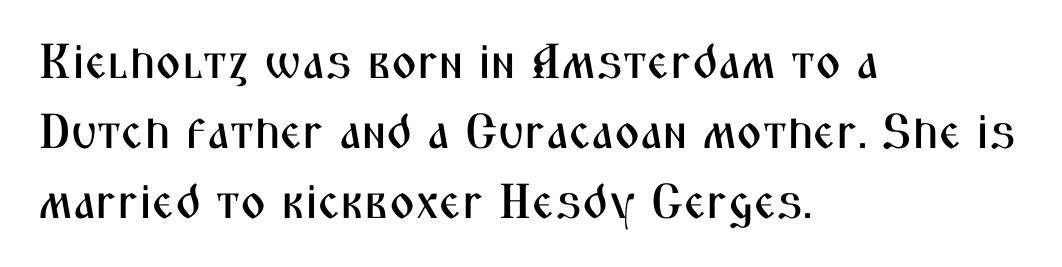
The block of text has a typical density, with ordinary space between rows. The space beneath each line is pristine and unruled. Is there any slant? The stems are plumb. The type is set solid horizontally, with unmodified tracking. One-word summary of the alignment: left.
